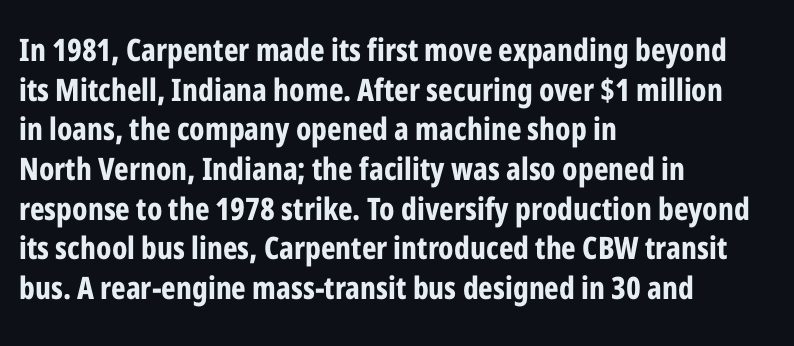
{"serif": "no", "italic": "no", "bold": "yes", "weight": "bold", "width": "condensed", "stroke_contrast": "low", "x_height": "medium", "monospaced": "no", "underline": "no", "align": "left", "line_spacing": "normal", "line_spacing_ratio": 1.28, "letter_spacing": "normal", "letter_spacing_em": 0.0, "glyph_px": 31}
